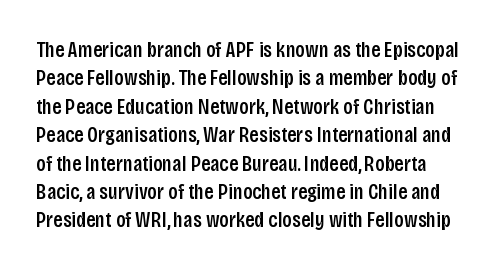
Q: Is the text bold? A: Semi-bold.
Q: Is the text italic (slanted)? A: No, it is upright.
Q: Is the text underlined? A: No.
Q: Is the spacing between letters normal or unusually wide? A: Normal.
Q: Is the spacing between lines tight, normal or loose? A: Normal.
